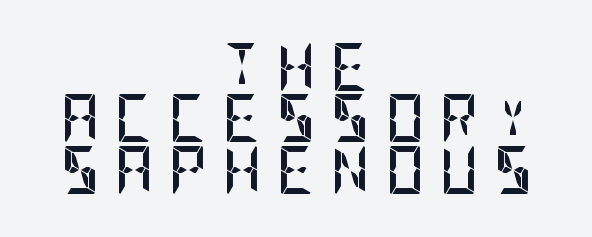
The image shows 48 px semibold, condensed sans-serif type, upright; set centered, tight line spacing (1.07x), unusually wide letter spacing (+0.31 em), not underlined; low stroke contrast and a large x-height.
